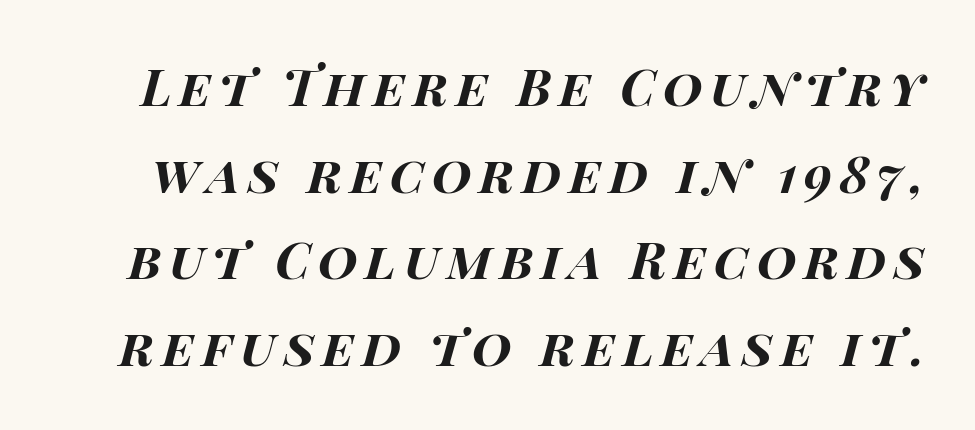
Q: Is the text bold? A: Yes.
Q: Is the text italic (slanted)? A: Yes, it leans right by about 14 degrees.
Q: Is the text underlined? A: No.
Q: Is the spacing between lines tight, normal or loose? A: Normal.
Q: Width (condensed, normal, or wide)? A: Wide.
Q: Stroke contrast? A: High.
Q: x-height? A: Large.
Q: Monospaced? A: No.
